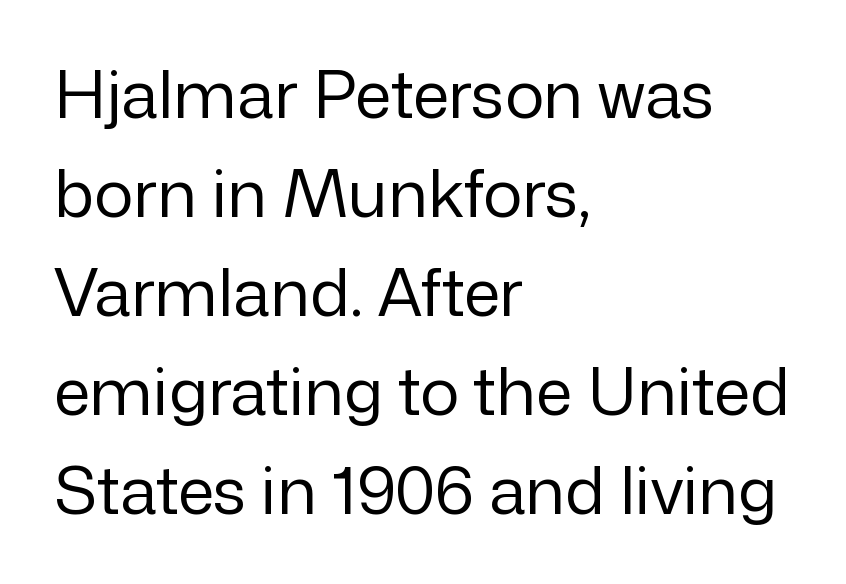
{"serif": "no", "italic": "no", "bold": "no", "weight": "regular", "width": "normal", "stroke_contrast": "low", "x_height": "medium", "monospaced": "no", "underline": "no", "align": "left", "line_spacing": "normal", "line_spacing_ratio": 1.5, "letter_spacing": "normal", "letter_spacing_em": 0.0, "glyph_px": 66}
